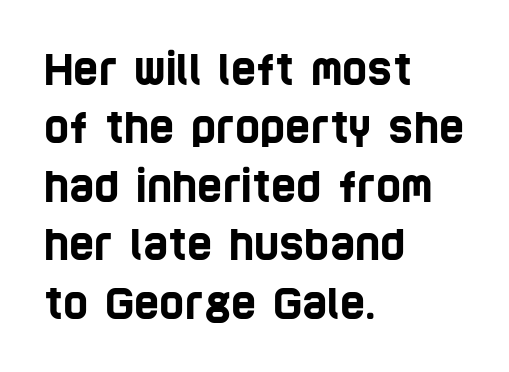
The face used here is proportionally spaced, like ordinary book or web type. The paragraph has a hard left edge and a soft right edge. This sample keeps an unexceptional amount of space between lines. Descender tails drop into unmarked territory. The designer went with a sans here, leaving each stem footless. There is no visible air inserted between adjacent glyphs.
